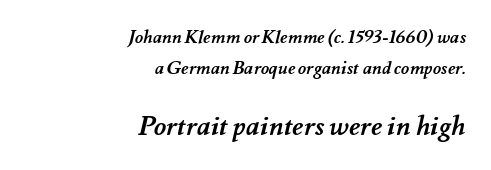
The image shows 27 px bold type; set right-aligned, line spacing 1.72x, normal letter spacing, not underlined; the second (bottom) block is 1.5x larger.
